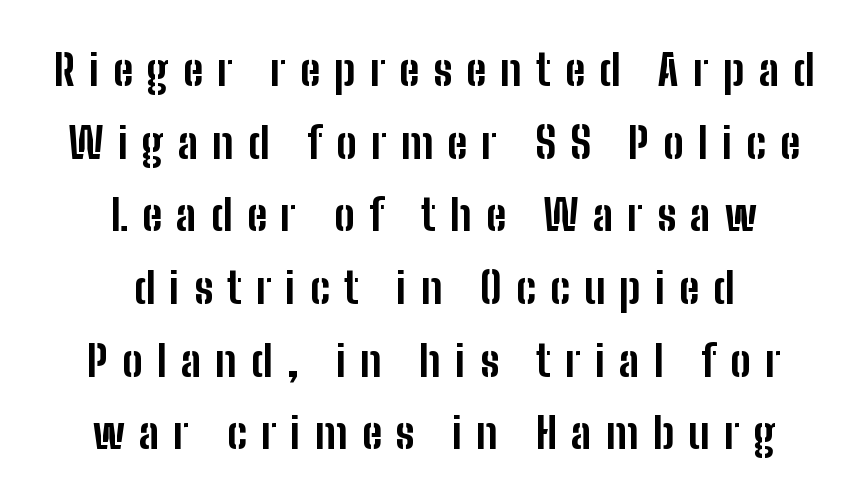
The image shows 43 px bold, condensed sans-serif type, upright; set centered, normal line spacing (1.69x), unusually wide letter spacing (+0.33 em), not underlined; low stroke contrast and a medium x-height.
